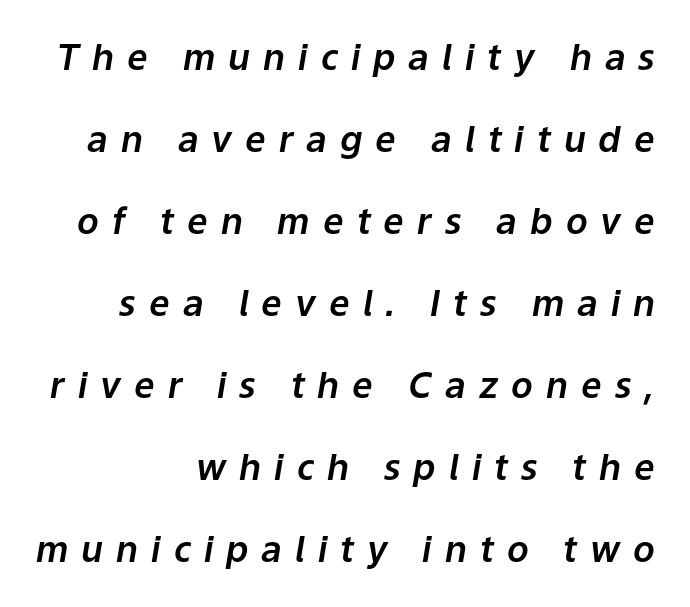
The image shows 36 px text type, italic (leaning right); set right-aligned, loose line spacing (2.28x), unusually wide letter spacing (+0.36 em), not underlined; low stroke contrast and a medium x-height.
